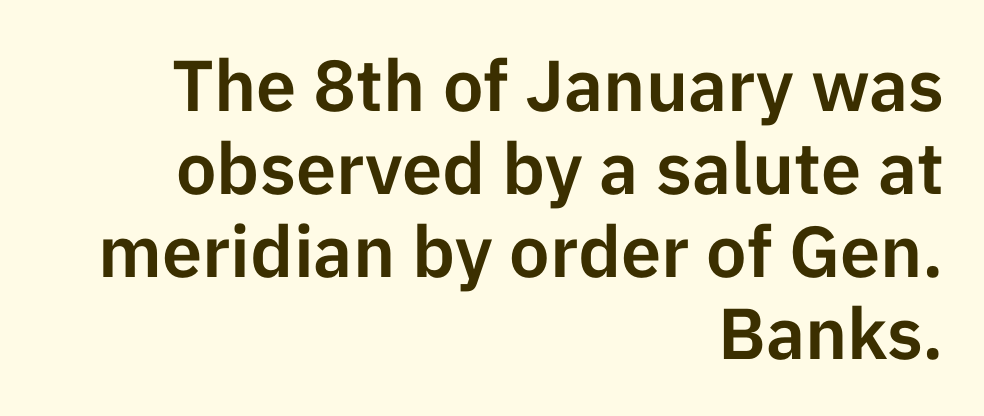
{"serif": "no", "italic": "no", "width": "normal", "stroke_contrast": "low", "x_height": "medium", "monospaced": "no", "underline": "no", "align": "right", "line_spacing": "tight", "line_spacing_ratio": 1.15, "letter_spacing": "normal", "letter_spacing_em": 0.0, "glyph_px": 72}
